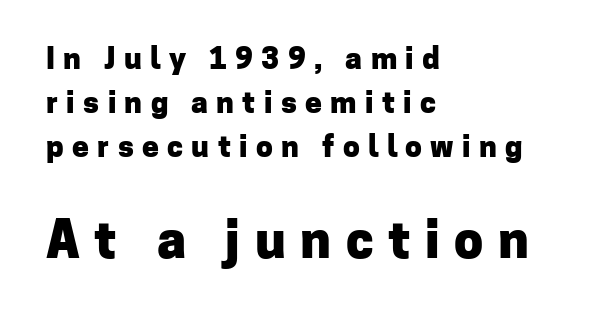
Q: Is the text bold? A: Yes.
Q: Is the text italic (slanted)? A: No, it is upright.
Q: Is the typeface a serif or a sans-serif typeface? A: Sans-serif.
Q: Is the text underlined? A: No.
Q: How is the paragraph aligned? A: Left-aligned.
Q: Is the spacing between letters normal or unusually wide? A: Unusually wide.
Q: Is the spacing between lines tight, normal or loose? A: Normal.
Q: Which block of text is set in a larger size, the first (top) or the second (bottom)? A: The second (bottom) one.
Q: Width (condensed, normal, or wide)? A: Normal.
Q: Stroke contrast? A: Low.
Q: x-height? A: Medium.
Q: Monospaced? A: No.
